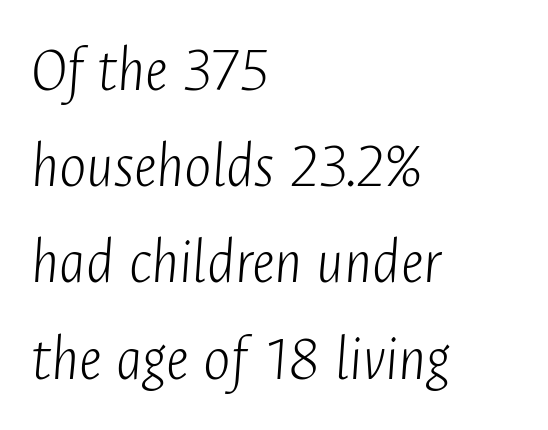
{"italic": "yes", "lean": "right", "slant_degrees": 4, "bold": "no", "weight": "light", "width": "condensed", "stroke_contrast": "low", "x_height": "medium", "monospaced": "no", "underline": "no", "align": "left", "line_spacing": "normal", "line_spacing_ratio": 1.48, "letter_spacing": "normal", "letter_spacing_em": 0.0, "glyph_px": 65}
